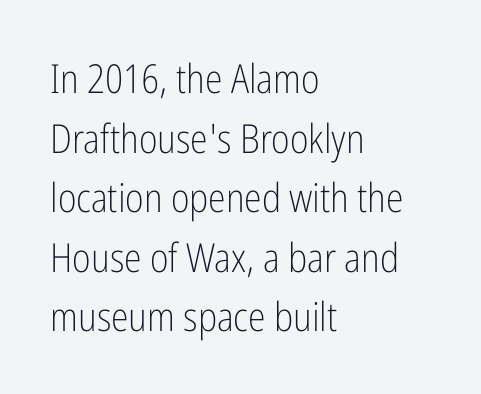
The image shows 40 px light, condensed sans-serif type, upright; set left-aligned, normal line spacing (1.49x), normal letter spacing, not underlined; low stroke contrast and a medium x-height.
